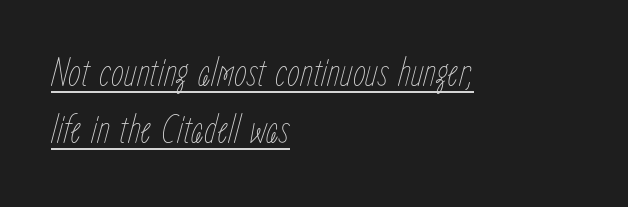
The image shows 41 px thin, condensed type, italic (leaning right); set left-aligned, normal line spacing (1.4x), normal letter spacing, underlined; low stroke contrast and a medium x-height.
